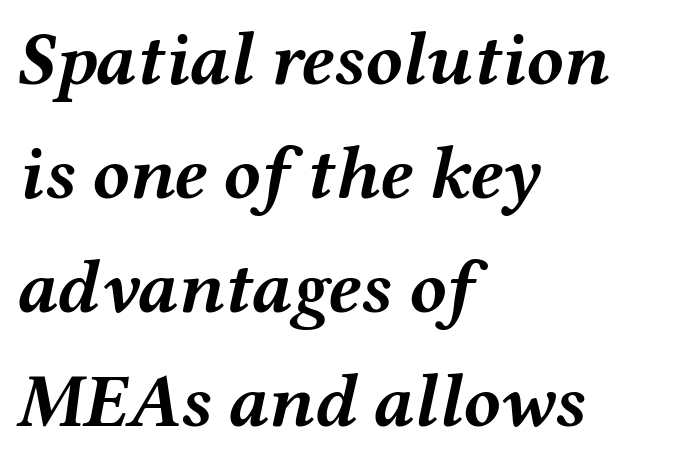
Tracking value appears to be zero — textbook default spacing. Line spacing here is normal. Typesetter's note: full bold, strokes at maximum text heaviness. Each row of text sits above clean, open space.
